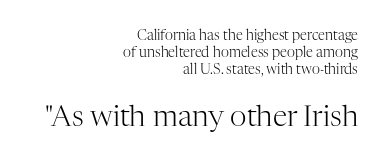
The image shows 29 px light serif type, upright; set right-aligned, line spacing 1.22x, normal letter spacing, not underlined; the second (bottom) block is 2.07x larger; high stroke contrast and a medium x-height.
